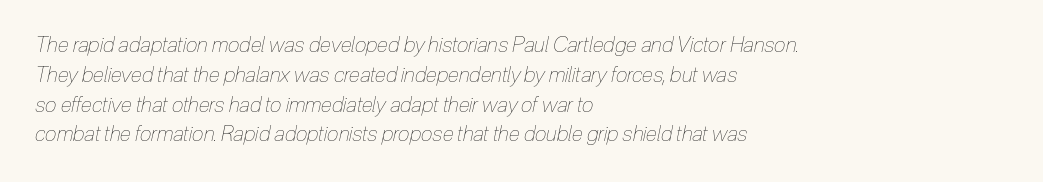
{"italic": "yes", "lean": "right", "slant_degrees": 12, "bold": "no", "underline": "no", "align": "left", "line_spacing": "normal", "line_spacing_ratio": 1.42, "letter_spacing": "normal", "letter_spacing_em": 0.0, "glyph_px": 21}
